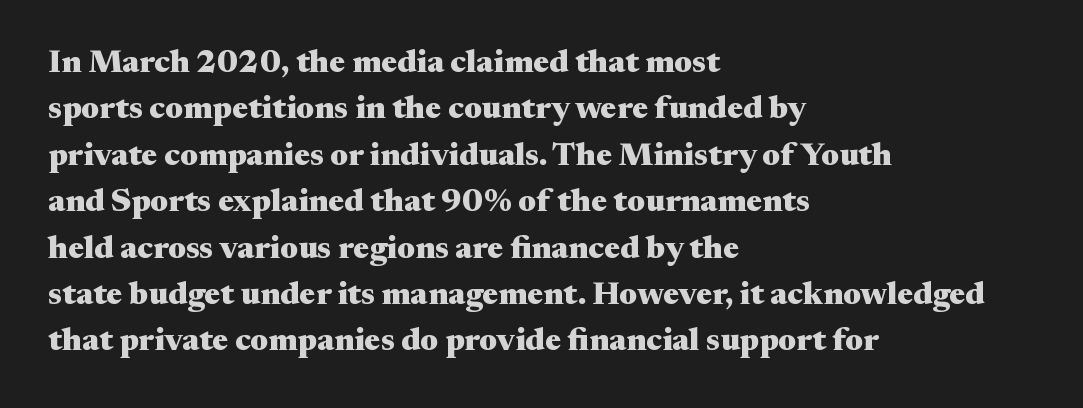
{"serif": "yes", "italic": "no", "bold": "yes", "weight": "heavy", "width": "wide", "stroke_contrast": "medium", "x_height": "medium", "monospaced": "no", "underline": "no", "align": "left", "line_spacing": "normal", "line_spacing_ratio": 1.45, "letter_spacing": "normal", "letter_spacing_em": 0.0, "glyph_px": 32}
